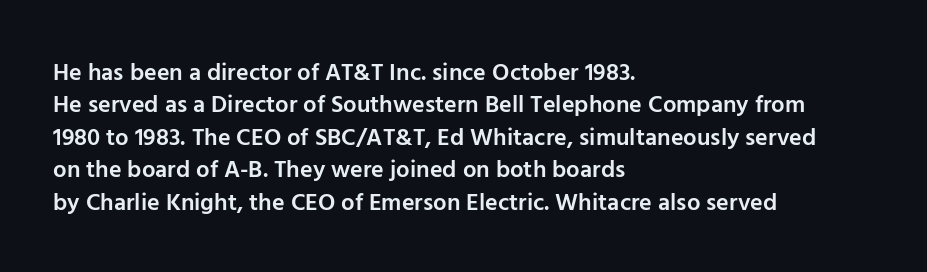
Q: Is the text bold? A: Semi-bold.
Q: Is the text italic (slanted)? A: No, it is upright.
Q: Is the text underlined? A: No.
Q: How is the paragraph aligned? A: Left-aligned.
Q: Is the spacing between letters normal or unusually wide? A: Normal.
Q: Is the spacing between lines tight, normal or loose? A: Normal.
